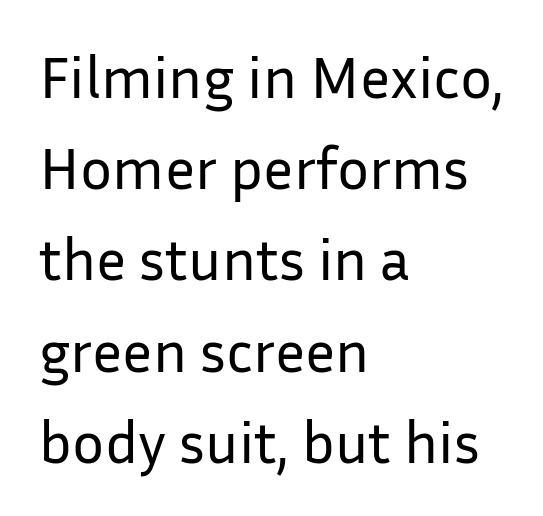
Left-aligned paragraph, ragged on the right. This rendering leaves character spacing at its baseline value. Letters have the restrained weight of plain body copy at most. Designer's note — italics off, roman on. Look at the bottom of the vertical strokes: they stop flat, with no serifs.
